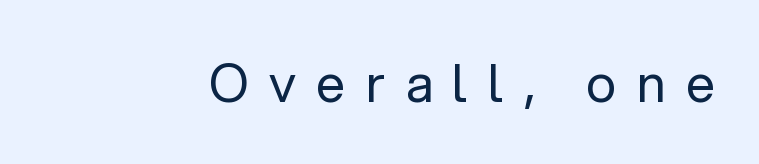
The face used here is proportionally spaced, like ordinary book or web type. No letter is thick-stroked: the sample isn't bold. Letters rest on an invisible, unmarked baseline. Typographically, this falls in the sans-serif category. Loose tracking; the words dissolve into strings of separated letters.
